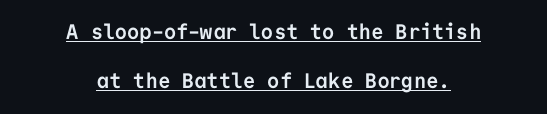
{"italic": "no", "bold": "yes", "underline": "yes", "align": "center", "line_spacing": "loose", "line_spacing_ratio": 2.35, "letter_spacing": "normal", "letter_spacing_em": 0.0, "glyph_px": 21}
